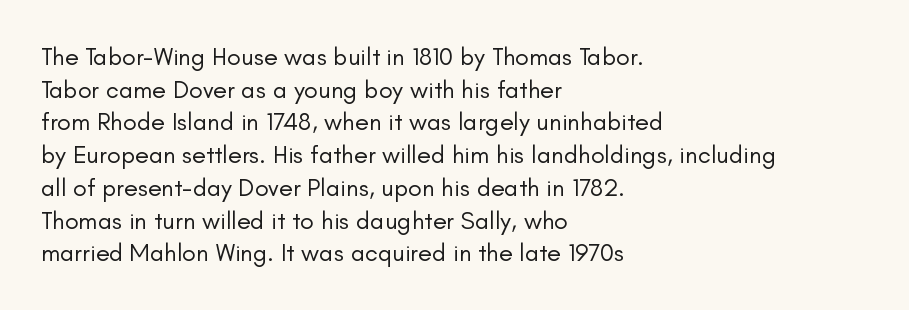
The image shows 25 px text type, upright; set left-aligned, normal line spacing (1.31x), normal letter spacing, not underlined.
